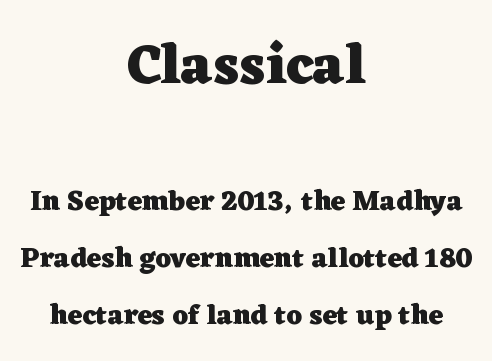
Q: Is the text bold? A: Yes.
Q: Is the text italic (slanted)? A: No, it is upright.
Q: Is the typeface a serif or a sans-serif typeface? A: Serif.
Q: Is the text underlined? A: No.
Q: How is the paragraph aligned? A: Centered.
Q: Is the spacing between letters normal or unusually wide? A: Normal.
Q: Is the spacing between lines tight, normal or loose? A: Loose.
Q: Which block of text is set in a larger size, the first (top) or the second (bottom)? A: The first (top) one.
Q: Width (condensed, normal, or wide)? A: Wide.
Q: Stroke contrast? A: Low.
Q: x-height? A: Medium.
Q: Monospaced? A: No.
